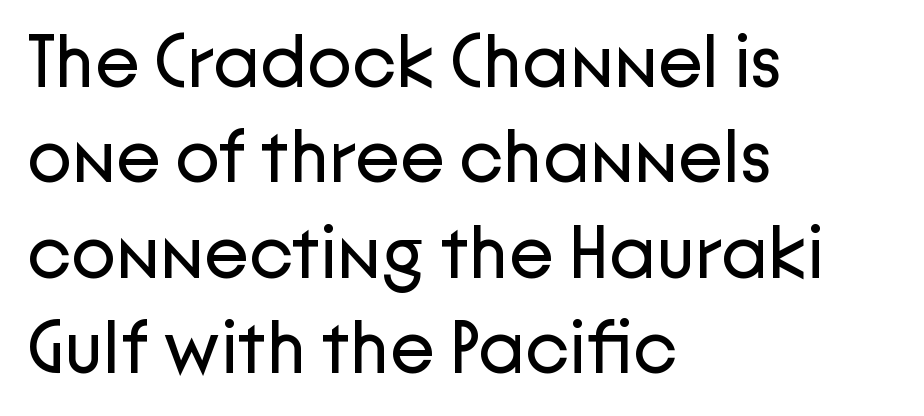
Q: Is the text bold? A: No.
Q: Is the text italic (slanted)? A: No, it is upright.
Q: Is the typeface a serif or a sans-serif typeface? A: Sans-serif.
Q: Is the text underlined? A: No.
Q: How is the paragraph aligned? A: Left-aligned.
Q: Is the spacing between letters normal or unusually wide? A: Normal.
Q: Is the spacing between lines tight, normal or loose? A: Normal.
Q: Width (condensed, normal, or wide)? A: Normal.
Q: Stroke contrast? A: Low.
Q: x-height? A: Medium.
Q: Monospaced? A: No.
